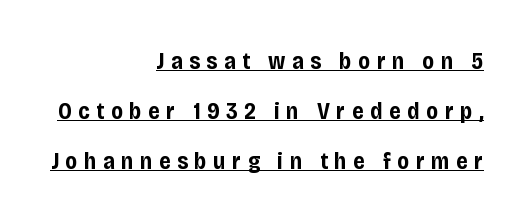
{"italic": "no", "bold": "yes", "underline": "yes", "align": "right", "line_spacing": "loose", "line_spacing_ratio": 2.17, "letter_spacing": "wide", "letter_spacing_em": 0.29, "glyph_px": 23}
